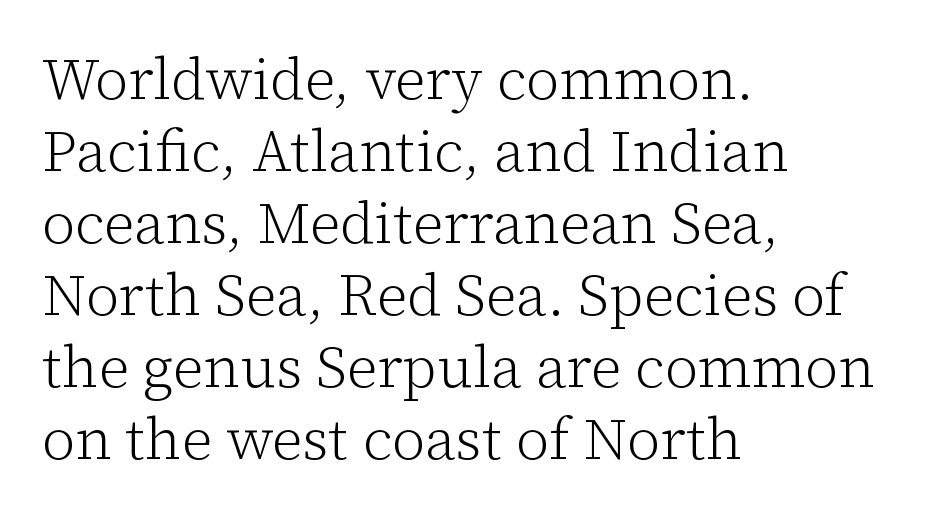
The image shows 58 px light serif type, upright; set left-aligned, line spacing 1.24x, normal letter spacing, not underlined; low stroke contrast and a medium x-height.
